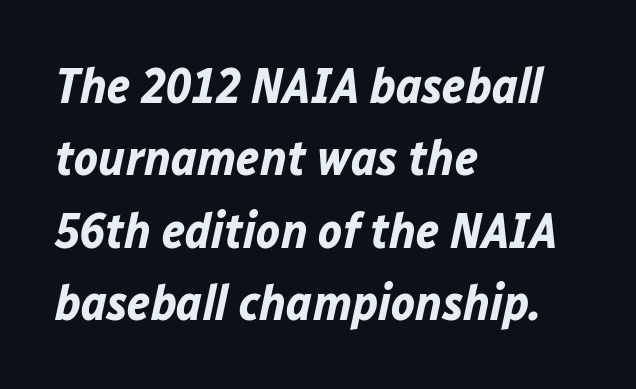
The image shows 50 px bold type, italic (leaning right); set left-aligned, normal line spacing (1.45x), normal letter spacing, not underlined; low stroke contrast and a medium x-height.
